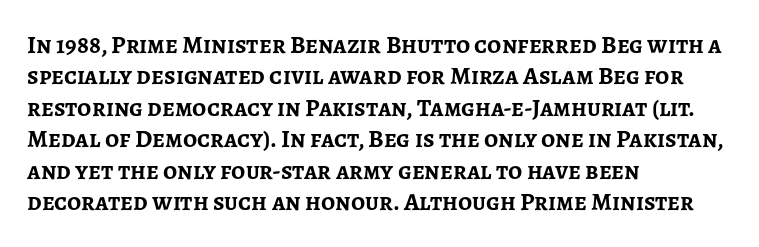
Q: Is the text bold? A: Yes.
Q: Is the text italic (slanted)? A: No, it is upright.
Q: Is the text underlined? A: No.
Q: How is the paragraph aligned? A: Left-aligned.
Q: Is the spacing between letters normal or unusually wide? A: Normal.
Q: Is the spacing between lines tight, normal or loose? A: Normal.
